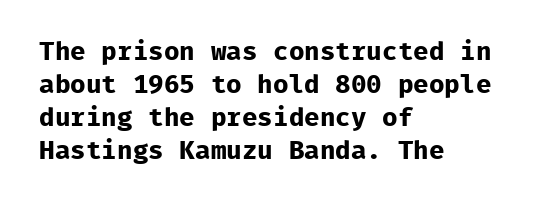
The leading is moderate, giving the passage an even texture. A dark, heavy texture on the line: the type is bold. Descenders hang freely into open space. Letter spacing: default. Notice how the passage keeps a crisp vertical edge on the left only. This is roman type, the default non-slanted kind.
